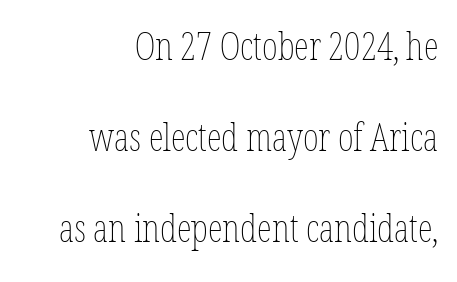
Q: Is the text bold? A: No.
Q: Is the text italic (slanted)? A: No, it is upright.
Q: Is the text underlined? A: No.
Q: How is the paragraph aligned? A: Right-aligned.
Q: Is the spacing between letters normal or unusually wide? A: Normal.
Q: Is the spacing between lines tight, normal or loose? A: Loose.
Q: Width (condensed, normal, or wide)? A: Condensed.
Q: Stroke contrast? A: Low.
Q: x-height? A: Medium.
Q: Monospaced? A: No.
